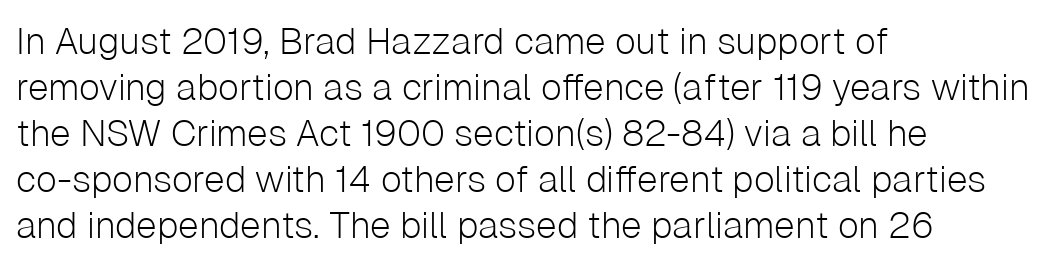
The image shows 37 px light sans-serif type, upright; set left-aligned, line spacing 1.24x, normal letter spacing, not underlined; low stroke contrast and a medium x-height.
